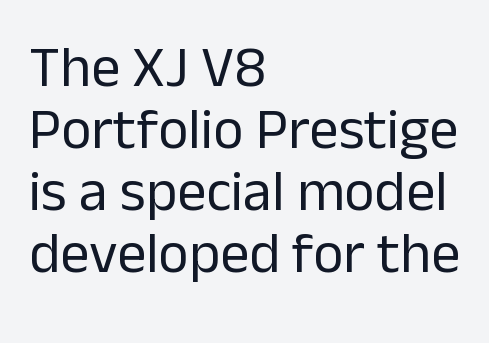
{"serif": "no", "italic": "no", "bold": "no", "weight": "regular", "width": "normal", "stroke_contrast": "low", "x_height": "medium", "monospaced": "no", "underline": "no", "align": "left", "line_spacing": "tight", "line_spacing_ratio": 1.07, "letter_spacing": "normal", "letter_spacing_em": 0.0, "glyph_px": 58}
